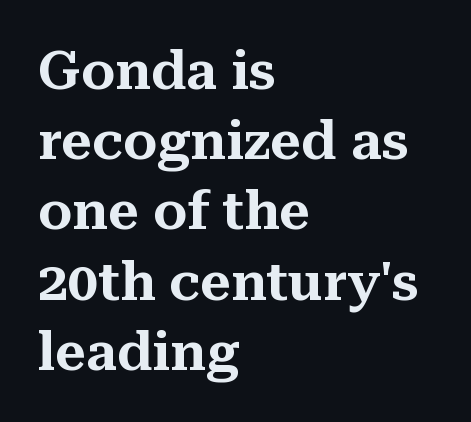
There is no visible air inserted between adjacent glyphs. A roman cut, with each character standing at attention. The gap between lines stays unmarked. The face used here is proportionally spaced, like ordinary book or web type. Alignment: flush left.
